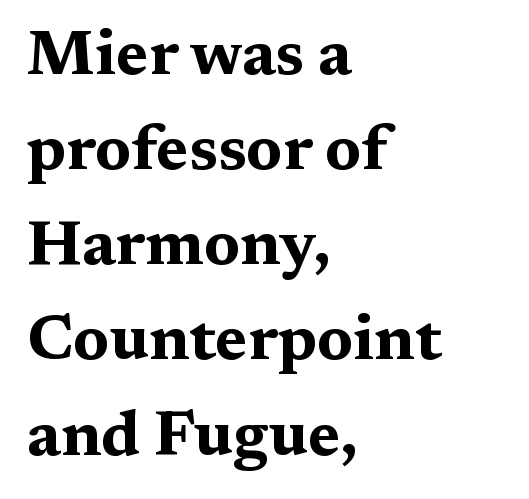
The image shows 63 px bold, wide serif type, upright; set left-aligned, normal line spacing (1.51x), normal letter spacing, not underlined; medium stroke contrast and a medium x-height.
